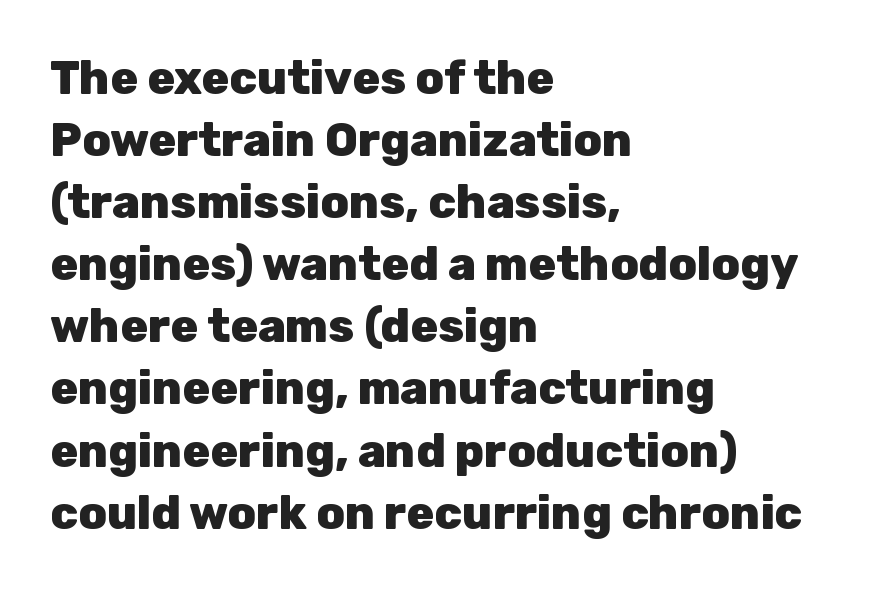
Upright lettering throughout. Layout note: lines flush left. These words are printed bold, with thick strokes throughout. The typeface chosen for these lines omits serifs.
